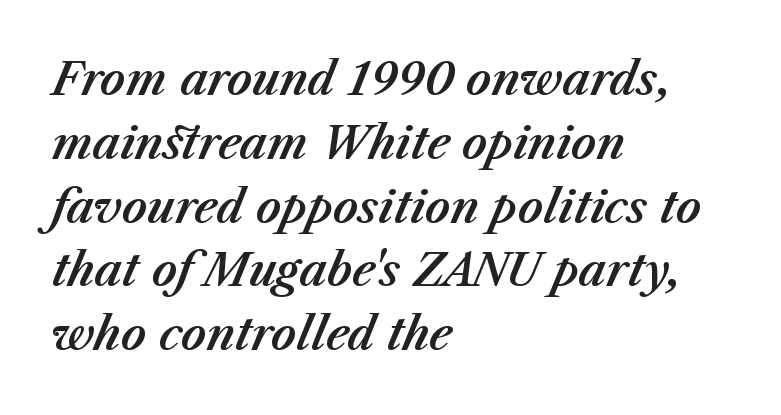
{"italic": "yes", "lean": "right", "slant_degrees": 23, "width": "normal", "stroke_contrast": "medium", "x_height": "medium", "monospaced": "no", "underline": "no", "align": "left", "line_spacing": "normal", "line_spacing_ratio": 1.45, "letter_spacing": "normal", "letter_spacing_em": 0.0, "glyph_px": 44}
